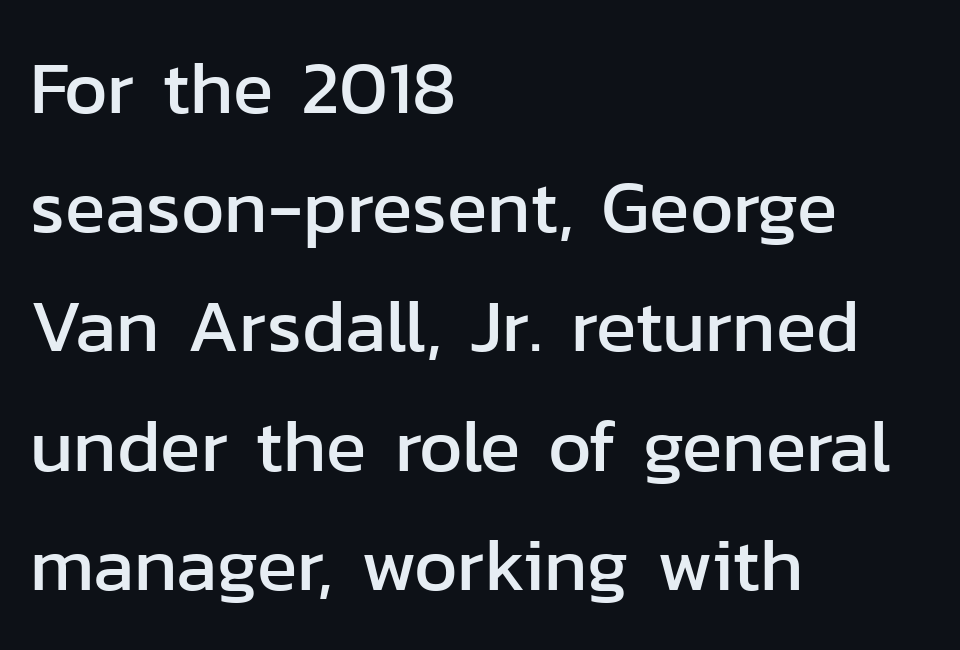
In terms of posture, this sample is upright. A typesetter would call this zero additional tracking. Visually the block forms a straight wall on the left and a jagged coastline on the right. The face used here is proportionally spaced, like ordinary book or web type.
